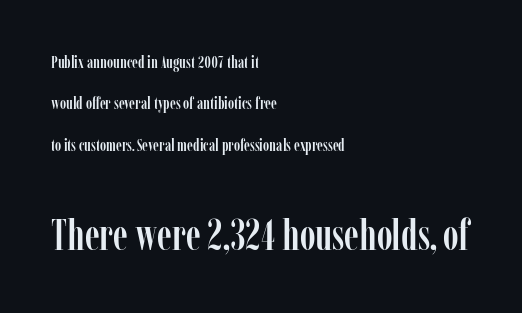
Q: Is the text italic (slanted)? A: No, it is upright.
Q: Is the typeface a serif or a sans-serif typeface? A: Serif.
Q: Is the text underlined? A: No.
Q: How is the paragraph aligned? A: Left-aligned.
Q: Is the spacing between letters normal or unusually wide? A: Normal.
Q: Is the spacing between lines tight, normal or loose? A: Loose.
Q: Which block of text is set in a larger size, the first (top) or the second (bottom)? A: The second (bottom) one.
Q: Width (condensed, normal, or wide)? A: Condensed.
Q: Stroke contrast? A: Low.
Q: x-height? A: Medium.
Q: Monospaced? A: No.
